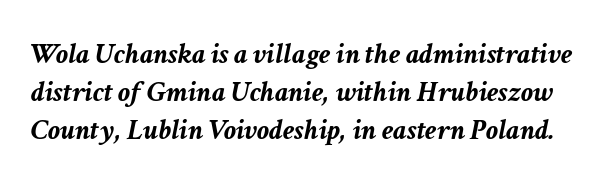
{"italic": "yes", "lean": "right", "slant_degrees": 11, "bold": "yes", "weight": "semibold", "width": "normal", "stroke_contrast": "low", "x_height": "medium", "monospaced": "no", "underline": "no", "line_spacing": "normal", "line_spacing_ratio": 1.27, "letter_spacing": "normal", "letter_spacing_em": 0.0, "glyph_px": 30}
